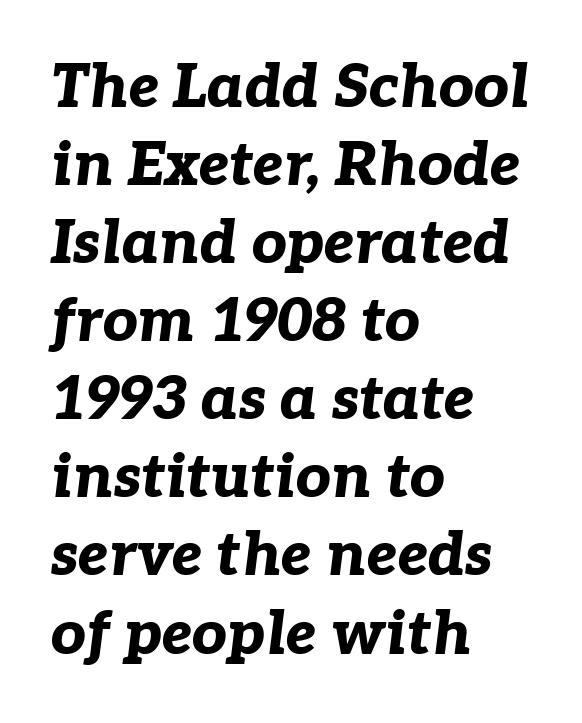
The image shows 61 px bold type, italic (leaning right); set left-aligned, normal line spacing (1.28x), normal letter spacing, not underlined; low stroke contrast and a medium x-height.
